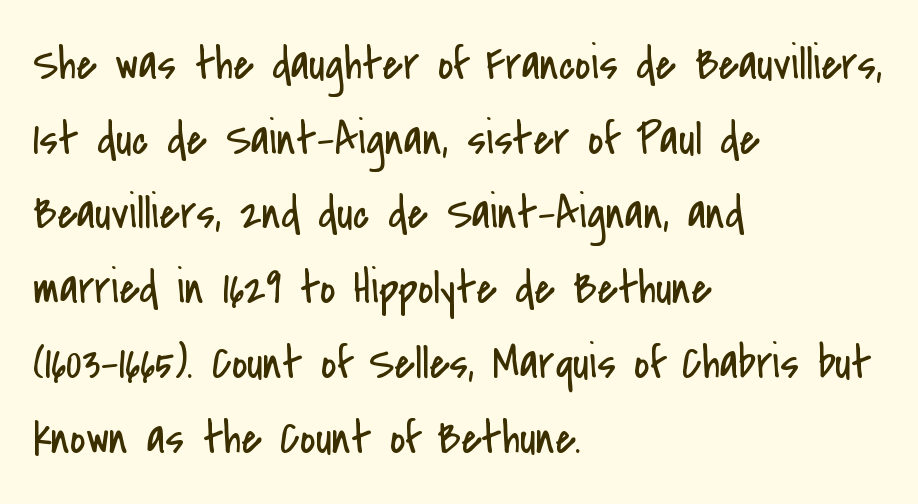
Q: Is the text bold? A: No.
Q: Is the text italic (slanted)? A: No, it is upright.
Q: Is the typeface a serif or a sans-serif typeface? A: Sans-serif.
Q: Is the text underlined? A: No.
Q: How is the paragraph aligned? A: Left-aligned.
Q: Is the spacing between letters normal or unusually wide? A: Normal.
Q: Is the spacing between lines tight, normal or loose? A: Normal.
Q: Width (condensed, normal, or wide)? A: Condensed.
Q: Stroke contrast? A: Low.
Q: x-height? A: Small.
Q: Monospaced? A: No.
